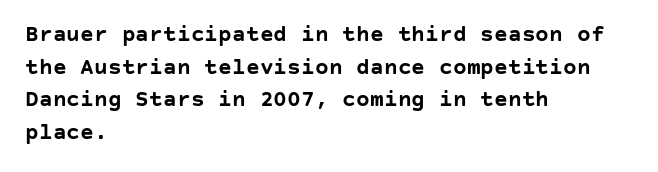
Q: Is the text bold? A: Yes.
Q: Is the text italic (slanted)? A: No, it is upright.
Q: Is the text underlined? A: No.
Q: How is the paragraph aligned? A: Left-aligned.
Q: Is the spacing between letters normal or unusually wide? A: Normal.
Q: Is the spacing between lines tight, normal or loose? A: Normal.
